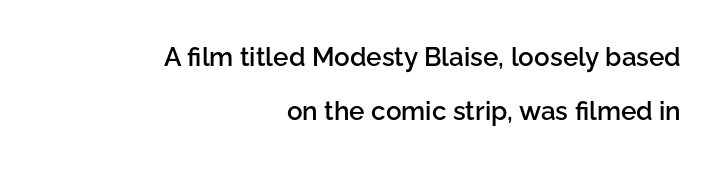
Is there much room between lines? Yes — plenty of vertical air separates them. The specimen reads as upright at a glance. Tracking here is standard; glyphs follow each other at the usual distance. The passage shown is semibold, sitting just below true bold. Lines of text with bare space underneath. The paragraph has a hard right edge and a soft left edge.
